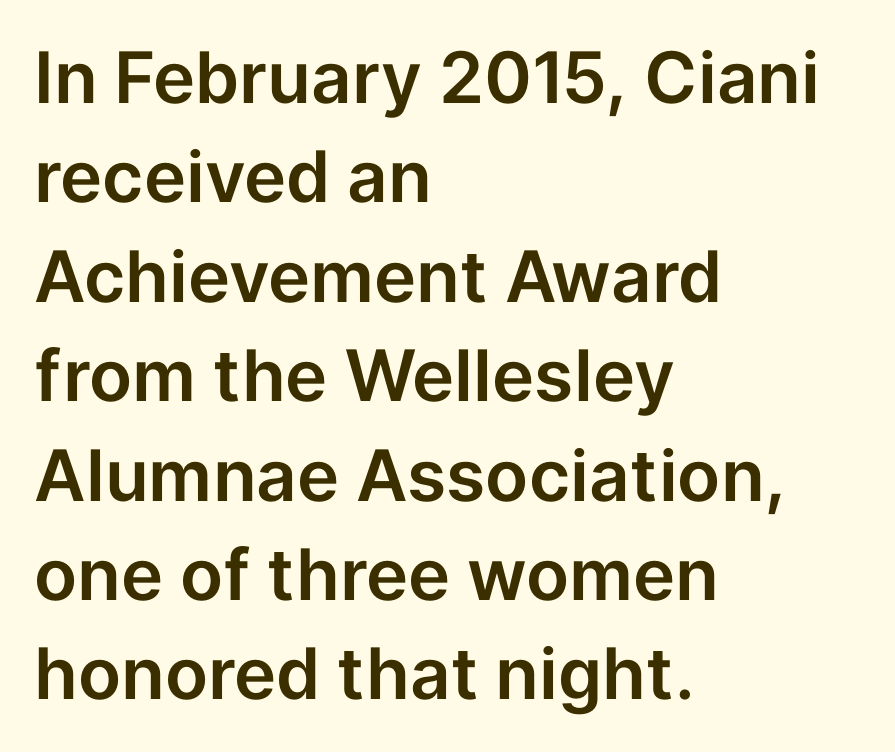
The image shows 71 px sans-serif type, upright; set left-aligned, normal line spacing (1.4x), normal letter spacing, not underlined; low stroke contrast and a medium x-height.
